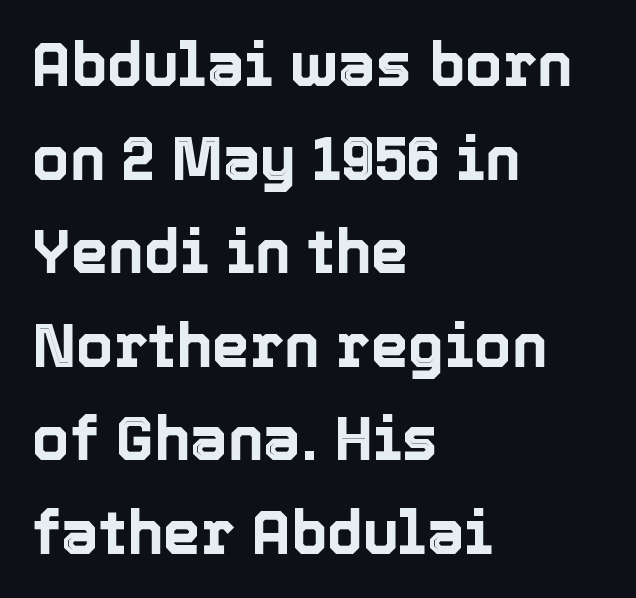
Words float on clear page, feet unadorned. Look at the tracking — it's just the regular setting, nothing added. These lines are set flush left with a ragged right edge. Is there much room between lines? A standard amount, neither cramped nor airy. Does the lettering tilt? It doesn't — this is upright.
